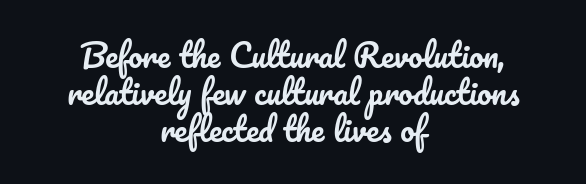
The image shows 32 px text type; set centered, line spacing 1.16x, normal letter spacing, not underlined; low stroke contrast and a small x-height.
